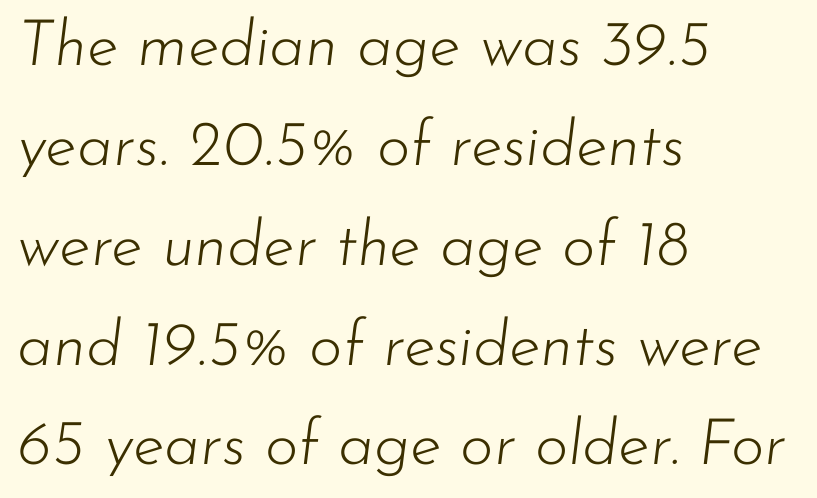
Short and long lines alike share a common starting point at left. If you measured baseline to baseline, you'd find a middling distance. Letters have the restrained weight of plain body copy at most. A typesetter would call this zero additional tracking.
